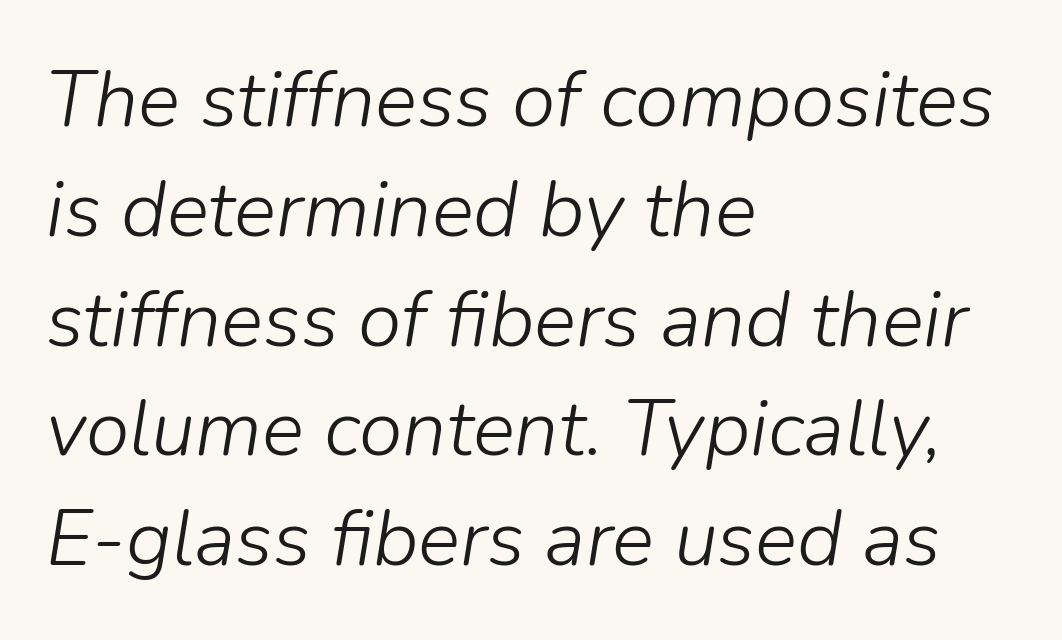
The image shows 79 px light type, italic (leaning right); set left-aligned, normal line spacing (1.39x), normal letter spacing, not underlined; low stroke contrast and a medium x-height.
